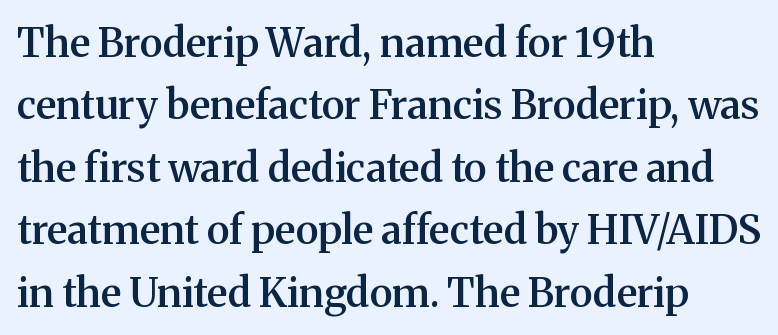
{"serif": "yes", "italic": "no", "bold": "semi", "weight": "semibold", "width": "normal", "stroke_contrast": "medium", "x_height": "medium", "monospaced": "no", "underline": "no", "align": "left", "line_spacing": "normal", "line_spacing_ratio": 1.56, "letter_spacing": "normal", "letter_spacing_em": 0.0, "glyph_px": 40}
